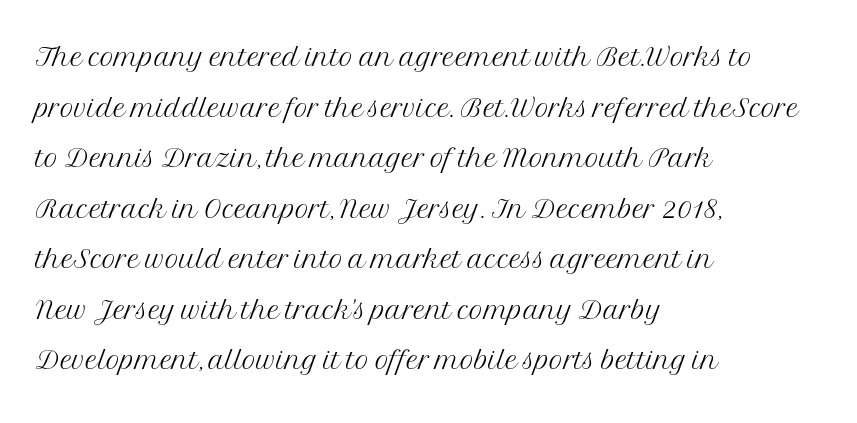
{"serif": "yes", "bold": "no", "weight": "light", "width": "normal", "stroke_contrast": "medium", "x_height": "medium", "monospaced": "no", "underline": "no", "align": "left", "line_spacing": "normal", "line_spacing_ratio": 1.33, "letter_spacing": "normal", "letter_spacing_em": 0.0, "glyph_px": 38}
